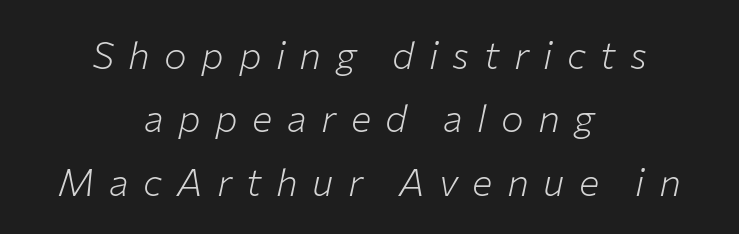
{"italic": "yes", "lean": "right", "slant_degrees": 12, "bold": "no", "weight": "light", "width": "normal", "stroke_contrast": "low", "x_height": "medium", "monospaced": "no", "underline": "no", "align": "center", "line_spacing": "normal", "line_spacing_ratio": 1.67, "letter_spacing": "wide", "letter_spacing_em": 0.38, "glyph_px": 38}
